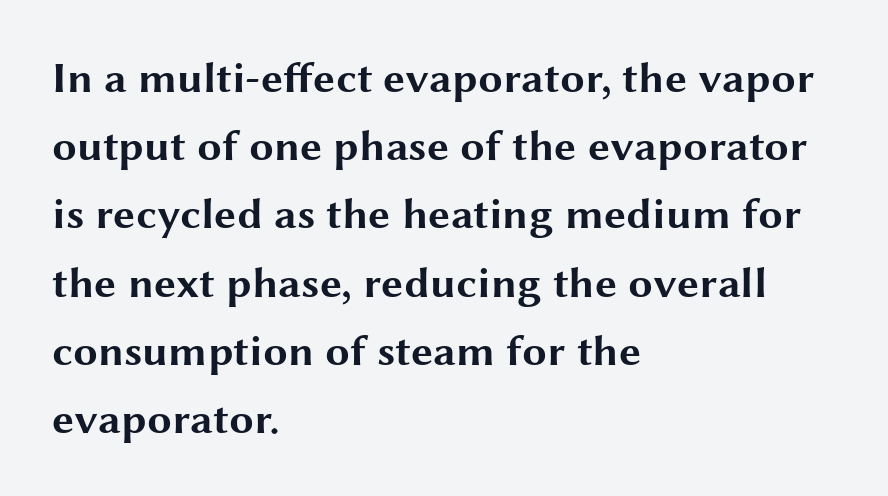
{"serif": "no", "italic": "no", "bold": "yes", "weight": "bold", "width": "wide", "stroke_contrast": "medium", "x_height": "medium", "monospaced": "no", "underline": "no", "align": "left", "line_spacing": "normal", "line_spacing_ratio": 1.55, "letter_spacing": "normal", "letter_spacing_em": 0.0, "glyph_px": 44}
